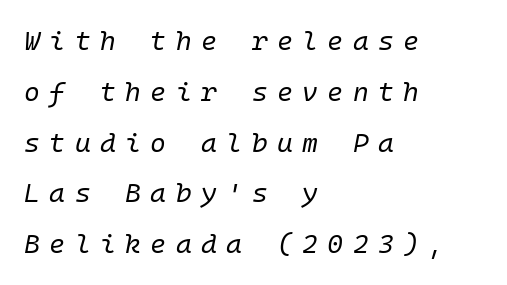
{"italic": "yes", "lean": "right", "slant_degrees": 10, "bold": "no", "underline": "no", "align": "left", "line_spacing_ratio": 1.88, "letter_spacing": "wide", "letter_spacing_em": 0.35, "glyph_px": 27}
